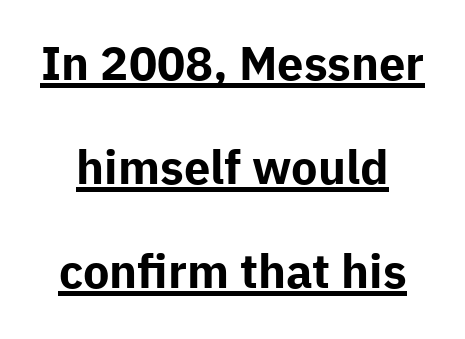
Q: Is the text bold? A: Yes.
Q: Is the text italic (slanted)? A: No, it is upright.
Q: Is the typeface a serif or a sans-serif typeface? A: Sans-serif.
Q: Is the text underlined? A: Yes.
Q: Is the spacing between letters normal or unusually wide? A: Normal.
Q: Is the spacing between lines tight, normal or loose? A: Loose.
Q: Width (condensed, normal, or wide)? A: Normal.
Q: Stroke contrast? A: Low.
Q: x-height? A: Medium.
Q: Monospaced? A: No.
